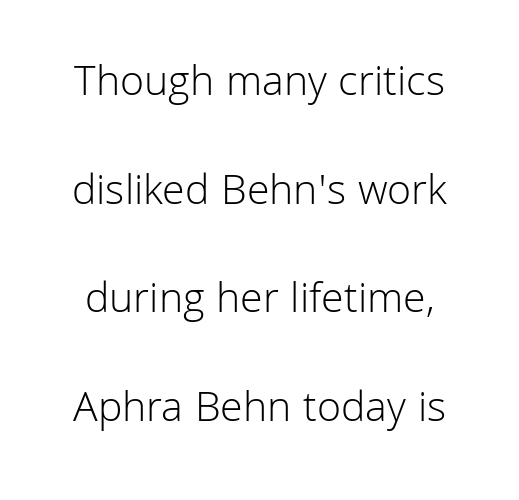
Q: Is the text bold? A: No.
Q: Is the text italic (slanted)? A: No, it is upright.
Q: Is the typeface a serif or a sans-serif typeface? A: Sans-serif.
Q: Is the text underlined? A: No.
Q: Is the spacing between letters normal or unusually wide? A: Normal.
Q: Is the spacing between lines tight, normal or loose? A: Loose.
Q: Width (condensed, normal, or wide)? A: Normal.
Q: Stroke contrast? A: Low.
Q: x-height? A: Medium.
Q: Monospaced? A: No.
